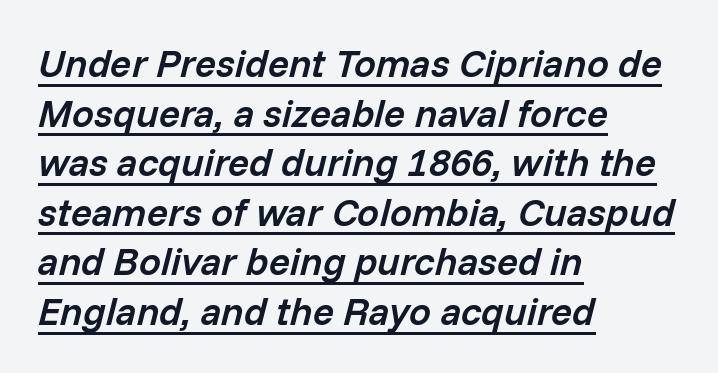
The image shows 39 px semibold type, italic (leaning right); set left-aligned, normal line spacing (1.27x), normal letter spacing, underlined; low stroke contrast and a medium x-height.
